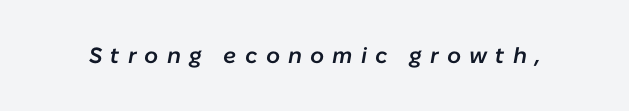
{"italic": "yes", "lean": "right", "slant_degrees": 10, "bold": "semi", "underline": "no", "letter_spacing": "wide", "letter_spacing_em": 0.37, "glyph_px": 22}
